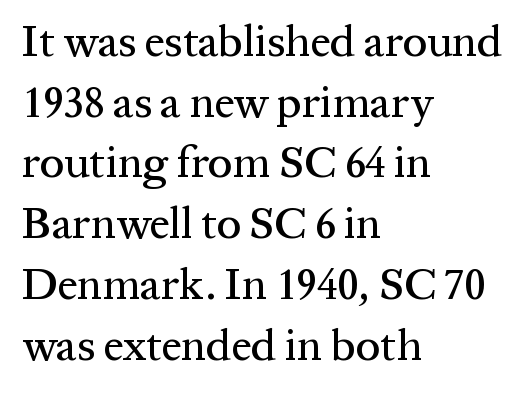
The line texture is even and compact thanks to regular tracking. The designer went with a serif here, giving each stem small feet. This sample is left-justified, so line endings fall wherever the words run out. The baseline area is clear. Rendered with straight, roman letterforms.
